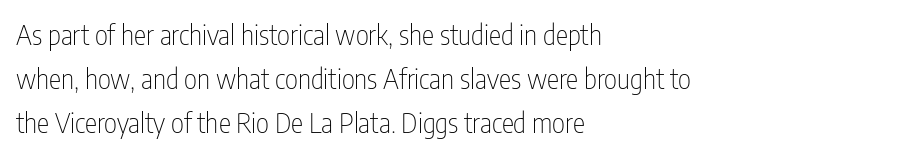
Q: Is the text bold? A: No.
Q: Is the text italic (slanted)? A: No, it is upright.
Q: Is the typeface a serif or a sans-serif typeface? A: Sans-serif.
Q: Is the text underlined? A: No.
Q: How is the paragraph aligned? A: Left-aligned.
Q: Is the spacing between letters normal or unusually wide? A: Normal.
Q: Is the spacing between lines tight, normal or loose? A: Normal.
Q: Width (condensed, normal, or wide)? A: Condensed.
Q: Stroke contrast? A: Low.
Q: x-height? A: Medium.
Q: Monospaced? A: No.
